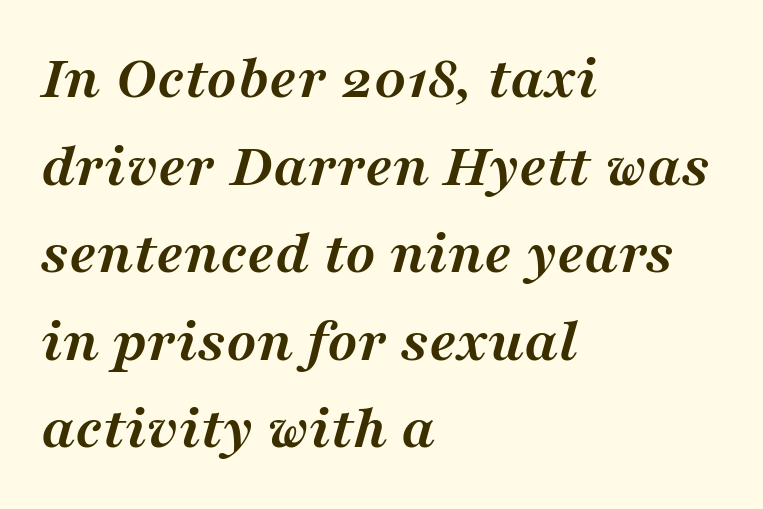
The image shows 63 px semibold serif type, italic (leaning right); set left-aligned, normal line spacing (1.39x), normal letter spacing, not underlined; medium stroke contrast and a medium x-height.
